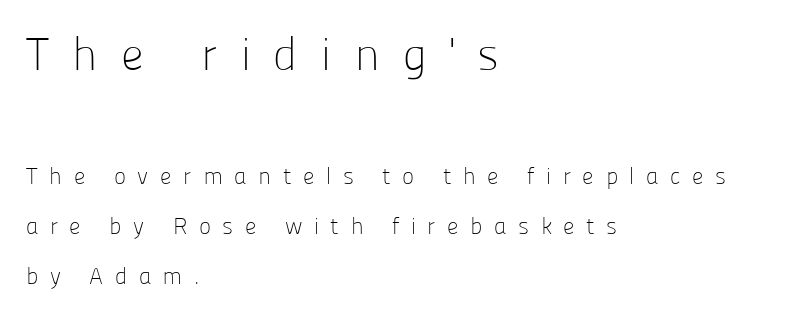
Q: Is the text bold? A: No.
Q: Is the text italic (slanted)? A: No, it is upright.
Q: Is the typeface a serif or a sans-serif typeface? A: Sans-serif.
Q: Is the text underlined? A: No.
Q: How is the paragraph aligned? A: Left-aligned.
Q: Is the spacing between letters normal or unusually wide? A: Unusually wide.
Q: Is the spacing between lines tight, normal or loose? A: Loose.
Q: Which block of text is set in a larger size, the first (top) or the second (bottom)? A: The first (top) one.
Q: Width (condensed, normal, or wide)? A: Normal.
Q: Stroke contrast? A: Low.
Q: x-height? A: Medium.
Q: Monospaced? A: No.
